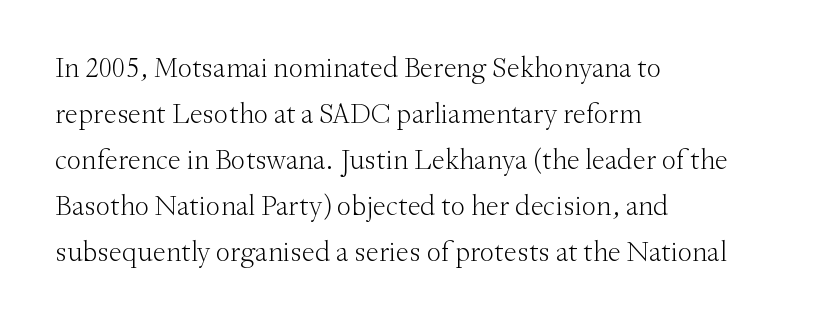
A bare baseline throughout the passage. Serif or sans? Serif — the stroke terminals have little feet. Style check: upright. Short and long lines alike share a common starting point at left. Heft: none added — not bold.
